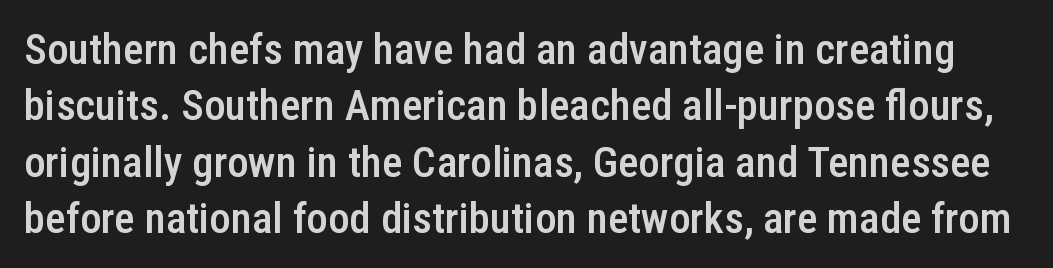
Here the designer chose a conventional face with non-uniform glyph widths. Type without underlining. Tall strokes in this sample are plumb rather than angled. These words are printed semibold, heavier than regular yet not bold. Standard letterfit; no display-style spreading of the glyphs. In terms of letterform style, serifs are entirely absent.
